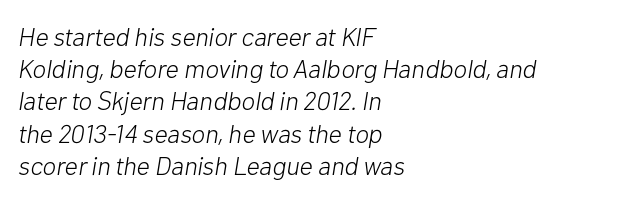
The image shows 26 px text type, italic (leaning right); set left-aligned, line spacing 1.24x, normal letter spacing, not underlined.
